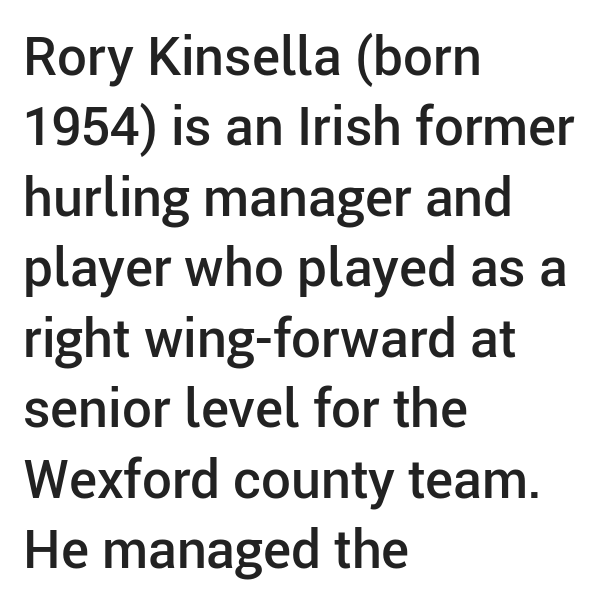
The image shows 53 px semibold sans-serif type, upright; set left-aligned, normal line spacing (1.33x), normal letter spacing, not underlined; low stroke contrast and a medium x-height.
